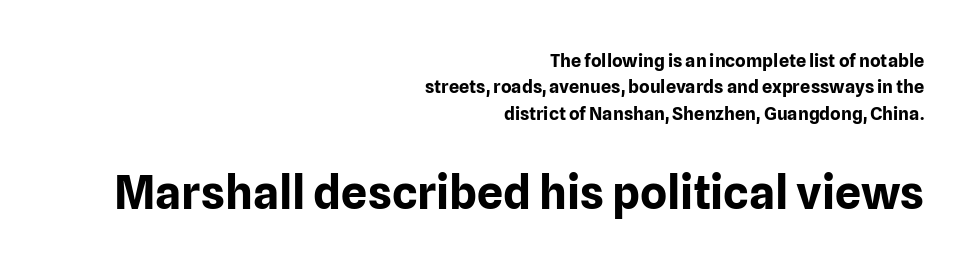
The image shows 46 px bold sans-serif type, upright; set right-aligned, normal line spacing (1.46x), normal letter spacing, not underlined; the second (bottom) block is 2.56x larger; low stroke contrast and a medium x-height.
